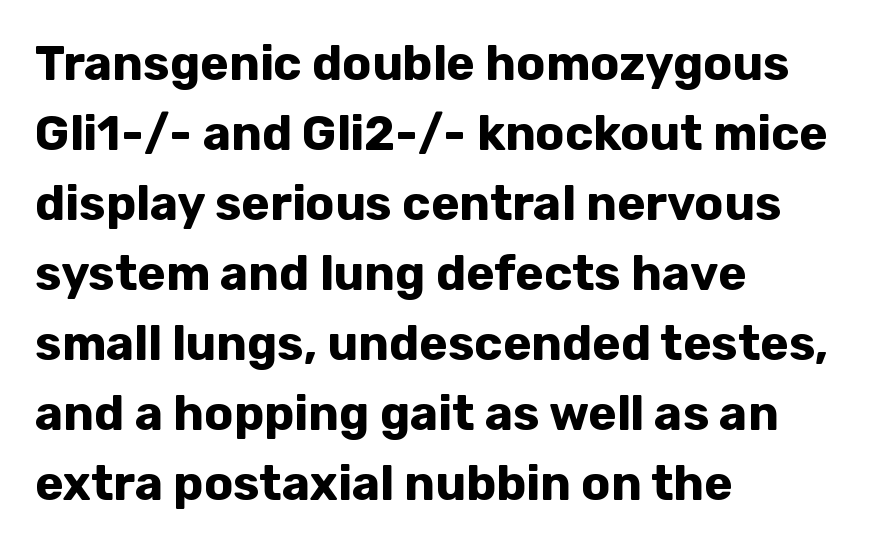
The image shows 48 px bold sans-serif type, upright; set left-aligned, normal line spacing (1.46x), normal letter spacing, not underlined; low stroke contrast and a medium x-height.
